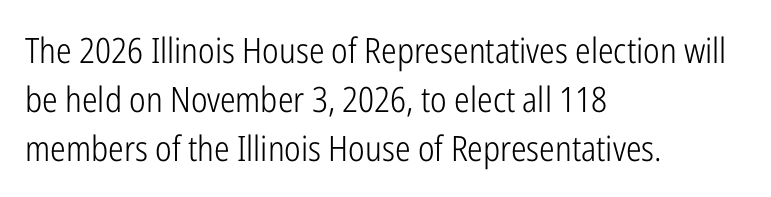
Q: Is the text bold? A: No.
Q: Is the text italic (slanted)? A: No, it is upright.
Q: Is the typeface a serif or a sans-serif typeface? A: Sans-serif.
Q: Is the text underlined? A: No.
Q: How is the paragraph aligned? A: Left-aligned.
Q: Is the spacing between letters normal or unusually wide? A: Normal.
Q: Is the spacing between lines tight, normal or loose? A: Normal.
Q: Width (condensed, normal, or wide)? A: Condensed.
Q: Stroke contrast? A: Low.
Q: x-height? A: Medium.
Q: Monospaced? A: No.
